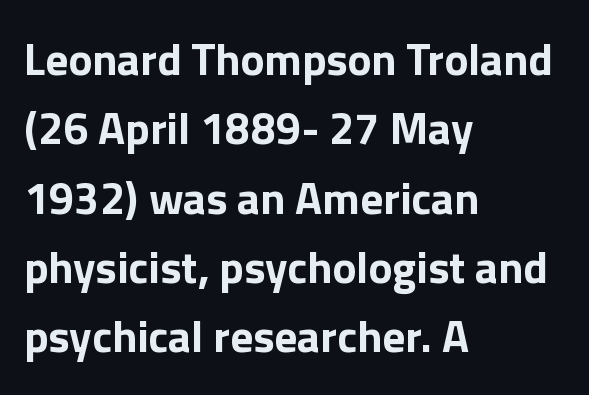
Q: Is the text bold? A: Yes.
Q: Is the text italic (slanted)? A: No, it is upright.
Q: Is the typeface a serif or a sans-serif typeface? A: Sans-serif.
Q: Is the text underlined? A: No.
Q: How is the paragraph aligned? A: Left-aligned.
Q: Is the spacing between letters normal or unusually wide? A: Normal.
Q: Is the spacing between lines tight, normal or loose? A: Normal.
Q: Width (condensed, normal, or wide)? A: Normal.
Q: Stroke contrast? A: Low.
Q: x-height? A: Medium.
Q: Monospaced? A: No.
